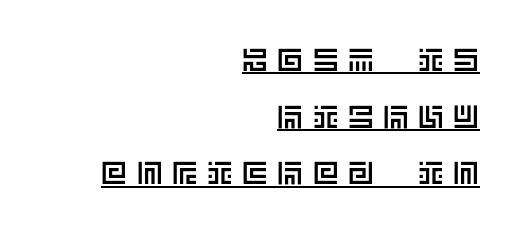
{"italic": "no", "width": "normal", "x_height": "large", "underline": "yes", "align": "right", "line_spacing_ratio": 1.77, "letter_spacing": "wide", "letter_spacing_em": 0.3, "glyph_px": 32}
